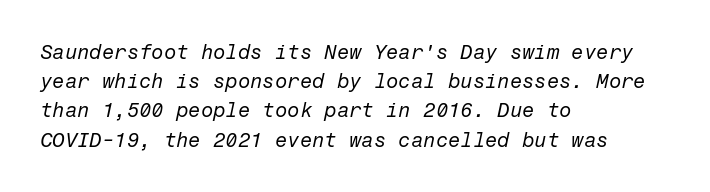
The image shows 20 px text type, italic (leaning right); set left-aligned, normal line spacing (1.46x), normal letter spacing, not underlined.
